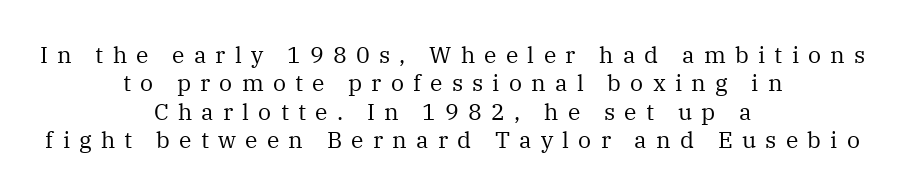
Casual observation: everything's sitting right in the middle. Compared with typical body copy, the letter spacing here is much looser. No heavy texture on the line: the type isn't bold. Decoration check: the copy has no underline.
